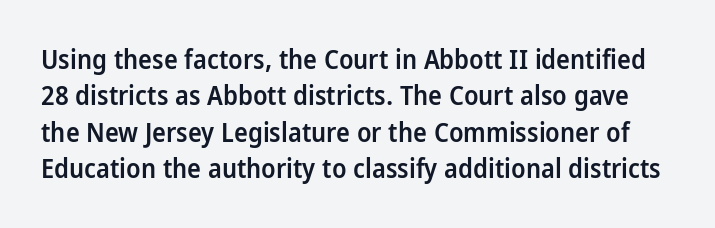
Q: Is the text bold? A: Semi-bold.
Q: Is the text italic (slanted)? A: No, it is upright.
Q: Is the text underlined? A: No.
Q: Is the spacing between letters normal or unusually wide? A: Normal.
Q: Is the spacing between lines tight, normal or loose? A: Normal.
